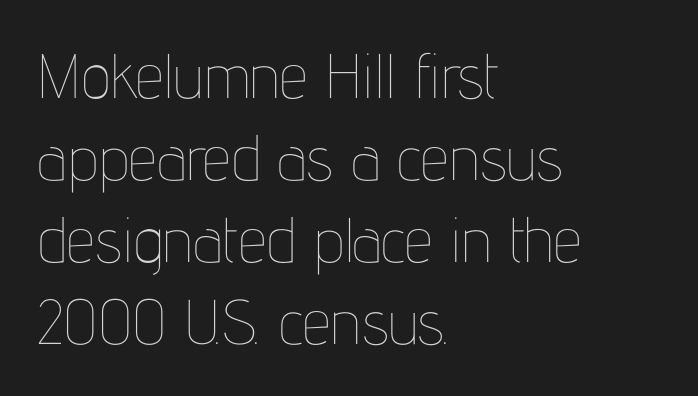
Standard letterfit; no display-style spreading of the glyphs. Ordinary non-slanted type is in use. The passage shown stacks its lines at a standard gap. Reading down the block, your eye returns to a fixed left position each line. A typesetter would call this proportional, since set widths differ per character. A quiet, ordinary-to-light weight characterises the typeface.
